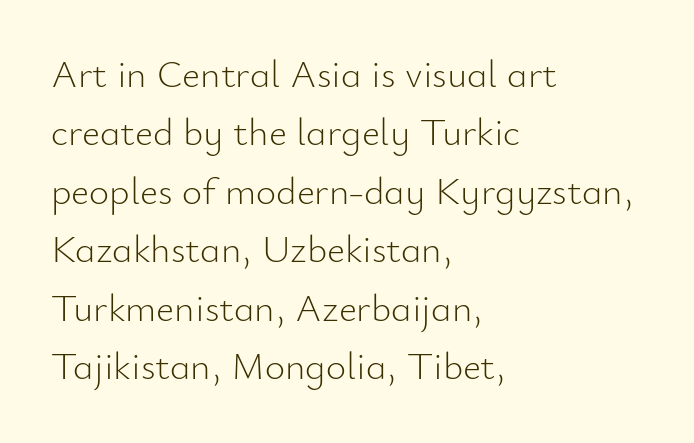
The image shows 39 px light sans-serif type, upright; set left-aligned, normal line spacing (1.5x), normal letter spacing, not underlined; low stroke contrast and a small x-height.
